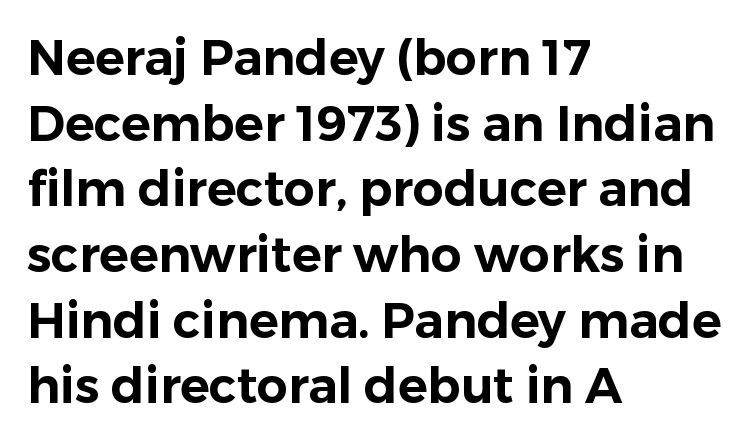
Q: Is the text italic (slanted)? A: No, it is upright.
Q: Is the typeface a serif or a sans-serif typeface? A: Sans-serif.
Q: Is the text underlined? A: No.
Q: How is the paragraph aligned? A: Left-aligned.
Q: Is the spacing between letters normal or unusually wide? A: Normal.
Q: Is the spacing between lines tight, normal or loose? A: Normal.
Q: Width (condensed, normal, or wide)? A: Normal.
Q: Stroke contrast? A: Low.
Q: x-height? A: Medium.
Q: Monospaced? A: No.
